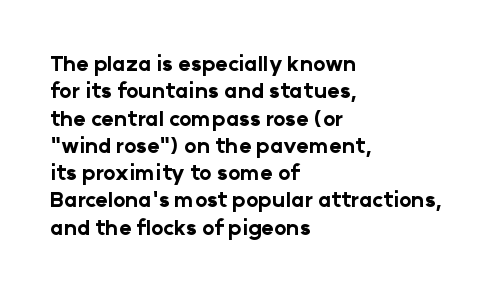
The image shows 21 px bold type, upright; set left-aligned, normal line spacing (1.3x), normal letter spacing, not underlined.
